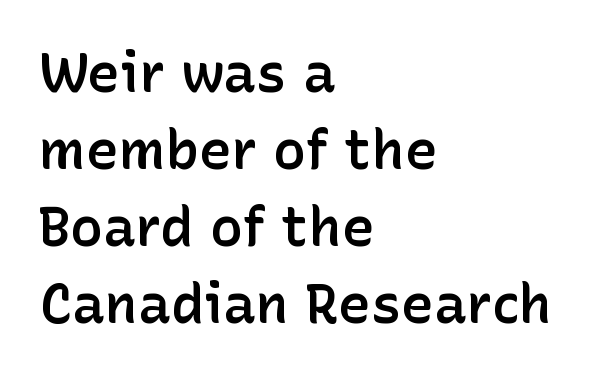
Q: Is the text bold? A: Semi-bold.
Q: Is the text italic (slanted)? A: No, it is upright.
Q: Is the typeface a serif or a sans-serif typeface? A: Sans-serif.
Q: Is the text underlined? A: No.
Q: How is the paragraph aligned? A: Left-aligned.
Q: Is the spacing between letters normal or unusually wide? A: Normal.
Q: Is the spacing between lines tight, normal or loose? A: Normal.
Q: Width (condensed, normal, or wide)? A: Normal.
Q: Stroke contrast? A: Low.
Q: x-height? A: Medium.
Q: Monospaced? A: No.
